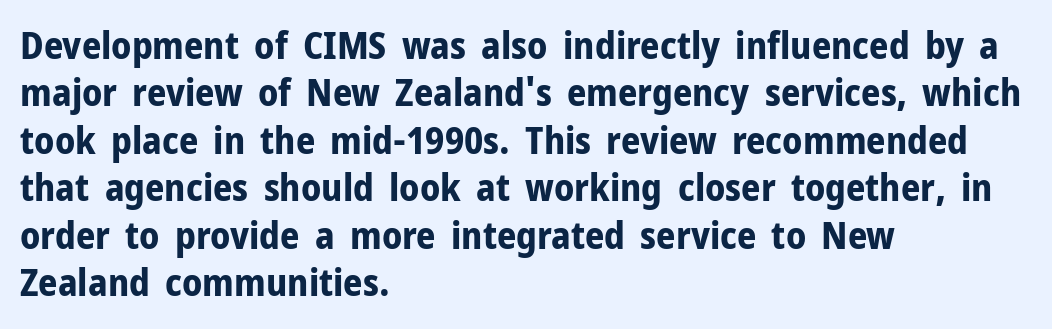
The image shows 38 px bold sans-serif type, upright; set left-aligned, normal line spacing (1.25x), normal letter spacing, not underlined; low stroke contrast and a medium x-height.
